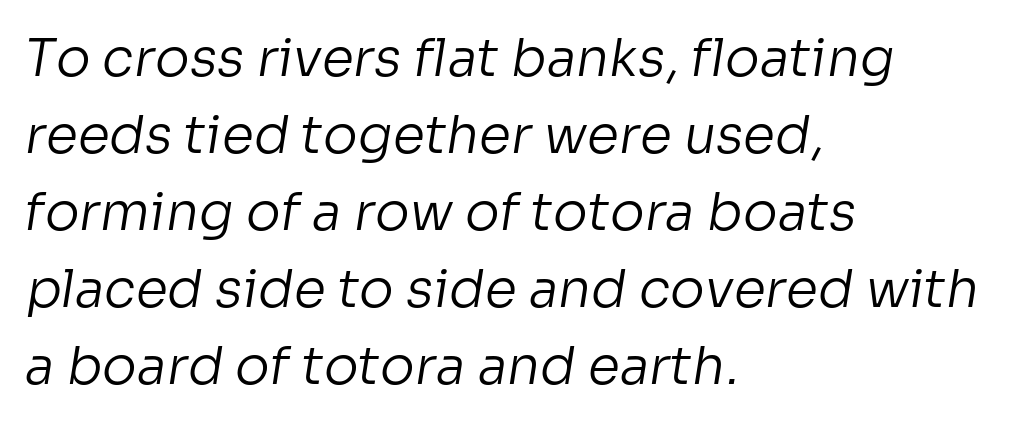
The image shows 52 px regular-weight sans-serif type; set left-aligned, normal line spacing (1.48x), normal letter spacing, not underlined; low stroke contrast and a medium x-height.
